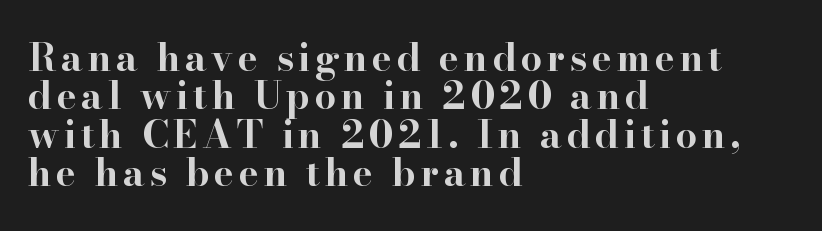
You can tell it's not italic because the verticals are truly vertical. The foot of each line stays bare and open. I'd call this a serif setting — the letters wear small feet. Does the leading feel generous? Not at all — it's pinched.
